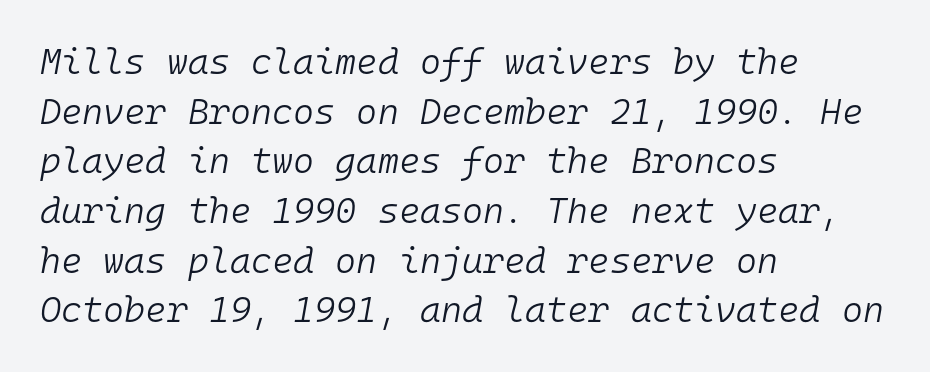
Typeset ragged right — the left edge is the straight one. Type without underlining. Here the designer chose a console-style face with uniform glyph widths. Characters follow at the spacing the type designer built in. The passage shown leans; its letterforms are oblique.
